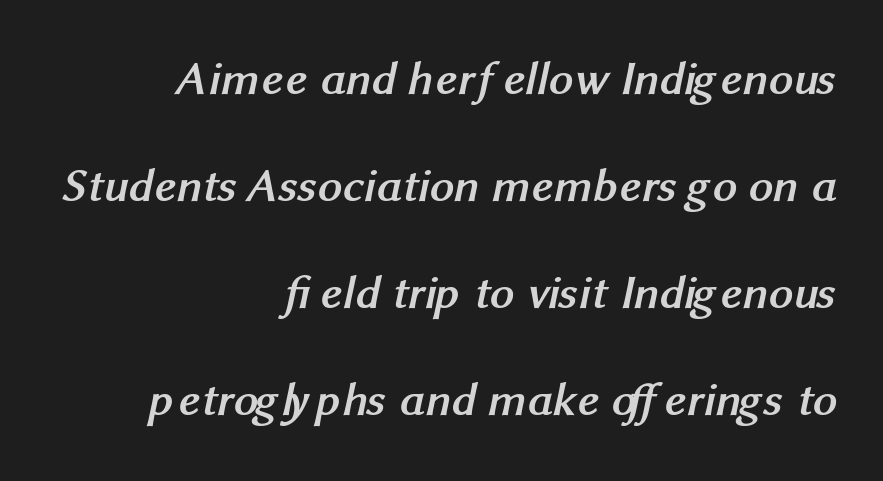
The passage shown has conventional tracking throughout. No feet cap the strokes, marking this as sans-serif type. Nobody drew a line under any word here. Alignment: flush right. Weight check: bold — yes, fully. Think of a printed novel: that variable character pitch is what you see here.
